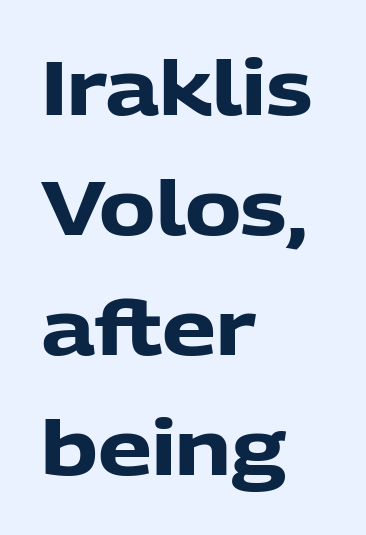
Q: Is the text bold? A: Yes.
Q: Is the text italic (slanted)? A: No, it is upright.
Q: Is the typeface a serif or a sans-serif typeface? A: Sans-serif.
Q: Is the text underlined? A: No.
Q: How is the paragraph aligned? A: Left-aligned.
Q: Is the spacing between letters normal or unusually wide? A: Normal.
Q: Is the spacing between lines tight, normal or loose? A: Normal.
Q: Width (condensed, normal, or wide)? A: Normal.
Q: Stroke contrast? A: Low.
Q: x-height? A: Medium.
Q: Monospaced? A: No.
